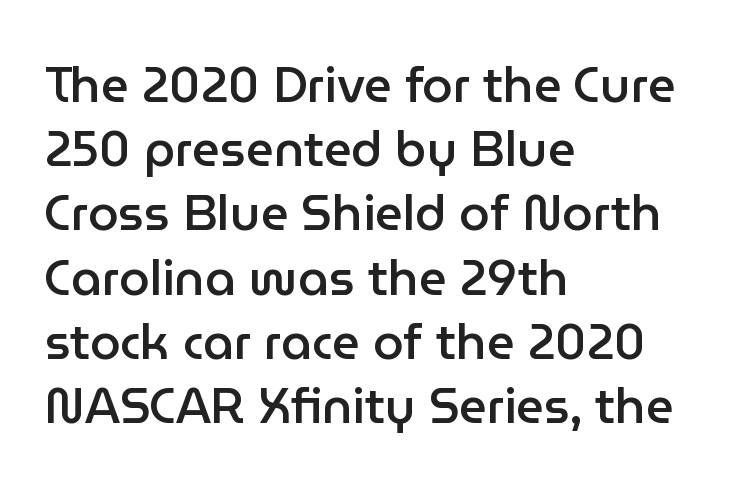
The image shows 49 px semibold sans-serif type, upright; set left-aligned, normal line spacing (1.31x), normal letter spacing, not underlined; low stroke contrast and a medium x-height.
